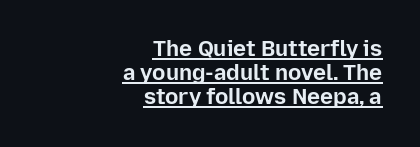
No italicization has been applied; the sample stays upright. Honestly, the letter spacing is just normal — you wouldn't notice it. This sample carries an underscore along the baseline area. Reading down the block, your eye finds every line finishing at a fixed right position. Quick note: interline space is minimal. You'd pick this weight for a headline — it's a proper bold.
